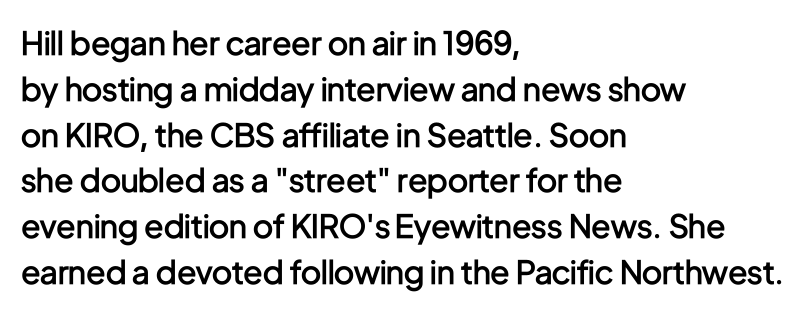
The image shows 32 px semibold, condensed sans-serif type, upright; set left-aligned, normal line spacing (1.43x), normal letter spacing, not underlined; low stroke contrast and a medium x-height.
